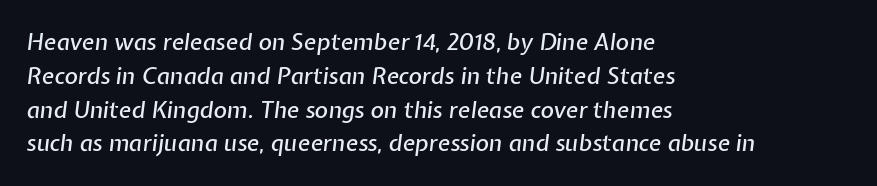
The passage is arranged the way most books set body copy — flush left. Italic: yes, the glyphs are oblique. Interline gaps are of average width in this sample. Anything drawn beneath the words? Only blank space. Default kerning and tracking; the words read as compact shapes.
